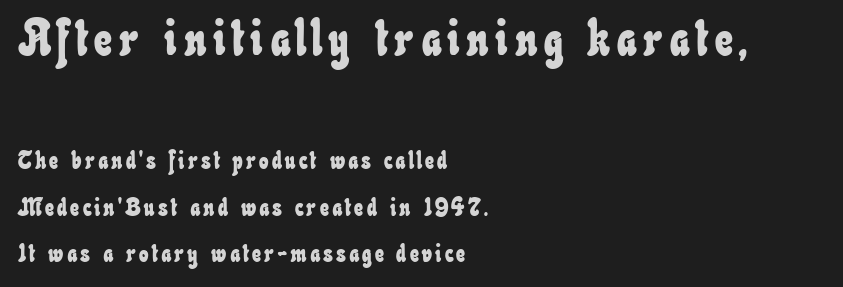
The letters advance in unequal steps, a hallmark of proportional type. Scale decreases going downward across the two blocks. Type without underlining. Leftover space on each line is placed entirely after the last word.
